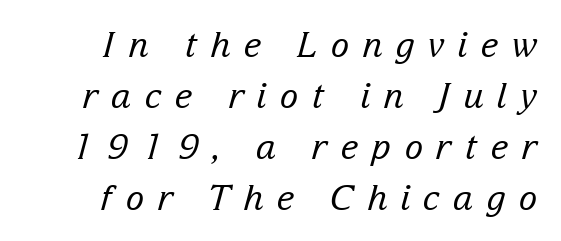
Q: Is the text bold? A: No.
Q: Is the text italic (slanted)? A: Yes, it leans right by about 15 degrees.
Q: Is the typeface a serif or a sans-serif typeface? A: Serif.
Q: Is the text underlined? A: No.
Q: How is the paragraph aligned? A: Right-aligned.
Q: Is the spacing between letters normal or unusually wide? A: Unusually wide.
Q: Is the spacing between lines tight, normal or loose? A: Normal.
Q: Width (condensed, normal, or wide)? A: Normal.
Q: Stroke contrast? A: Low.
Q: x-height? A: Medium.
Q: Monospaced? A: No.
